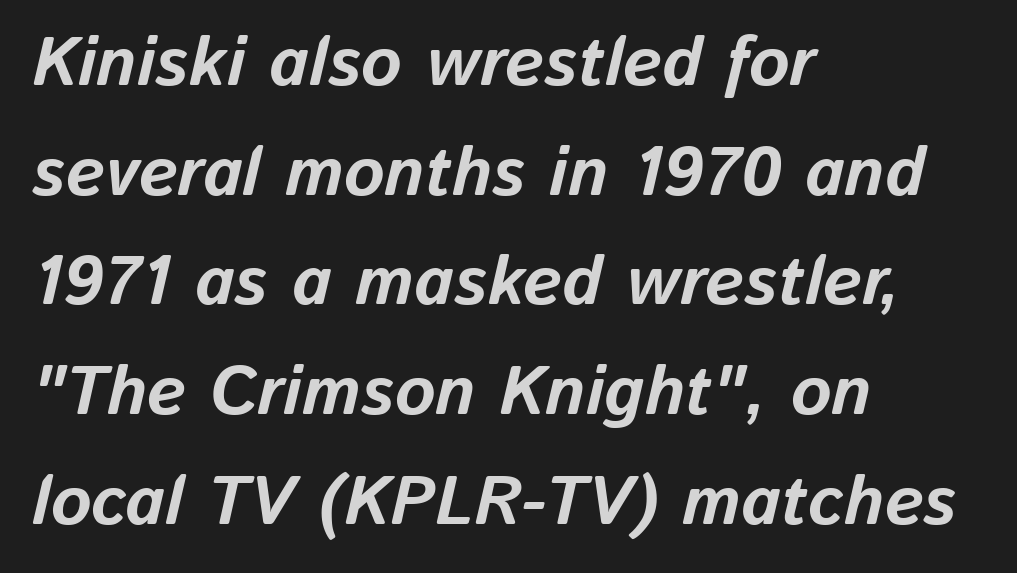
{"italic": "yes", "lean": "right", "slant_degrees": 13, "bold": "yes", "weight": "bold", "width": "normal", "stroke_contrast": "low", "x_height": "medium", "monospaced": "no", "underline": "no", "align": "left", "line_spacing": "normal", "line_spacing_ratio": 1.59, "letter_spacing": "normal", "letter_spacing_em": 0.0, "glyph_px": 69}
